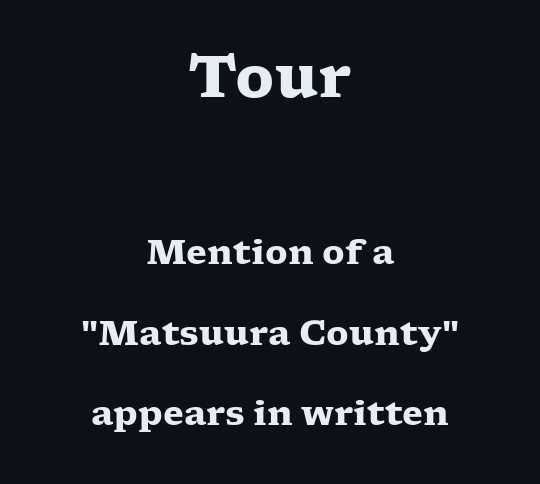
Note the varied advance widths — an 'i' is clearly narrower than an 'm'. The compositor balanced each line on the midline. A typesetter would call this zero additional tracking. Does the bottom block carry the larger type? No, the top block does. Set as a true bold cut, around the 700 mark. Honestly, the rows look like they've been pulled way apart.
